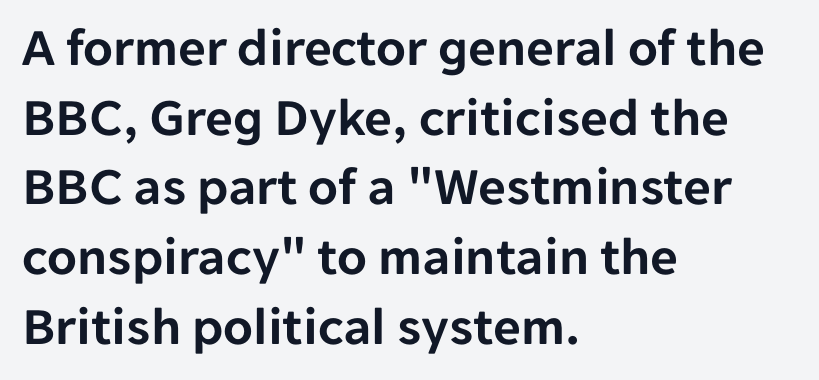
{"serif": "no", "italic": "no", "width": "normal", "stroke_contrast": "low", "x_height": "medium", "monospaced": "no", "underline": "no", "align": "left", "line_spacing": "normal", "line_spacing_ratio": 1.29, "letter_spacing": "normal", "letter_spacing_em": 0.0, "glyph_px": 54}
